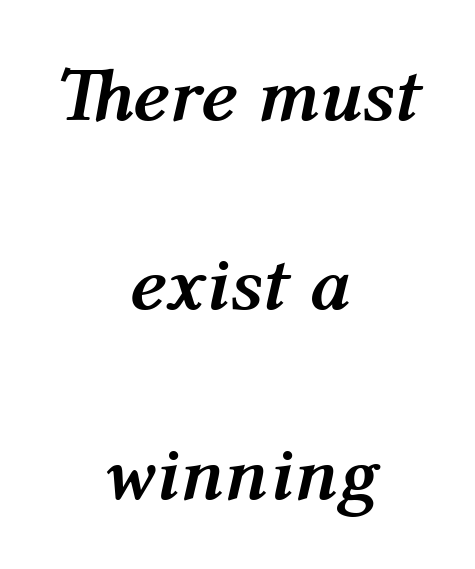
Lines of text with bare space underneath. Casual observation: everything's sitting right in the middle. Observe the ordinary spacing: letters are neighbours, not strangers. Yep, that's italic — everything's leaning. Here the designer chose a conventional face with non-uniform glyph widths.
